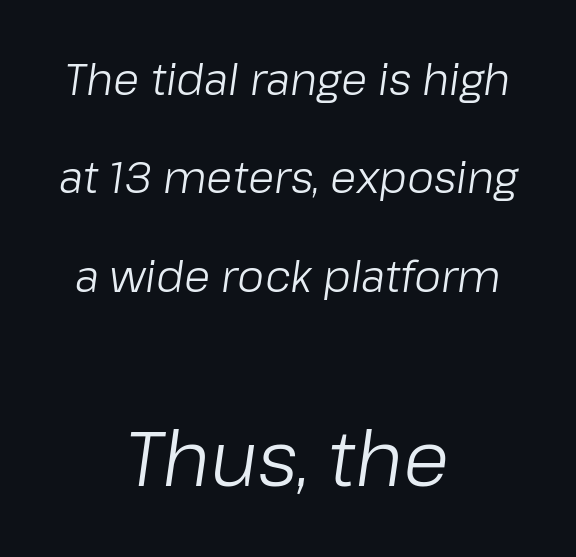
{"italic": "yes", "lean": "right", "slant_degrees": 8, "bold": "no", "weight": "light", "width": "normal", "stroke_contrast": "low", "x_height": "medium", "monospaced": "no", "underline": "no", "align": "center", "line_spacing": "loose", "line_spacing_ratio": 2.29, "letter_spacing": "normal", "letter_spacing_em": 0.0, "larger_block": "second", "size_ratio": 1.77, "glyph_px": 76}
